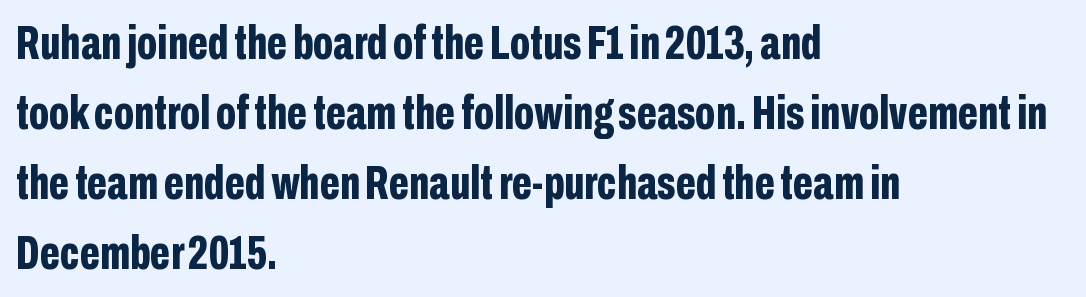
Q: Is the text bold? A: Yes.
Q: Is the text italic (slanted)? A: No, it is upright.
Q: Is the typeface a serif or a sans-serif typeface? A: Sans-serif.
Q: Is the text underlined? A: No.
Q: How is the paragraph aligned? A: Left-aligned.
Q: Is the spacing between letters normal or unusually wide? A: Normal.
Q: Is the spacing between lines tight, normal or loose? A: Normal.
Q: Width (condensed, normal, or wide)? A: Condensed.
Q: Stroke contrast? A: Low.
Q: x-height? A: Medium.
Q: Monospaced? A: No.
